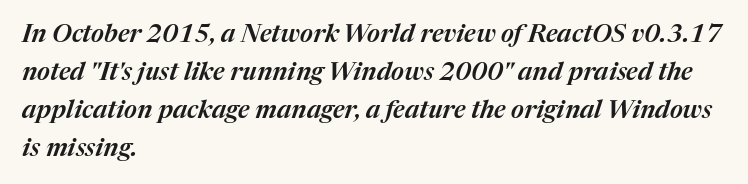
Descenders hang freely into open space. The rag falls on the right side of this text block. The tracking reads as untouched default to a designer's eye. Designer's note — italics engaged.
